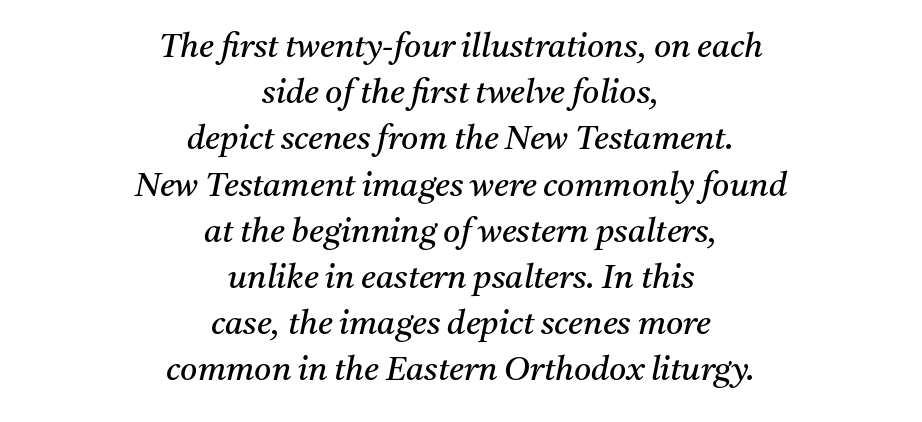
{"serif": "yes", "italic": "yes", "lean": "right", "slant_degrees": 11, "bold": "no", "weight": "regular", "width": "normal", "stroke_contrast": "medium", "x_height": "medium", "monospaced": "no", "underline": "no", "align": "center", "line_spacing": "normal", "line_spacing_ratio": 1.4, "letter_spacing": "normal", "letter_spacing_em": 0.0, "glyph_px": 33}
